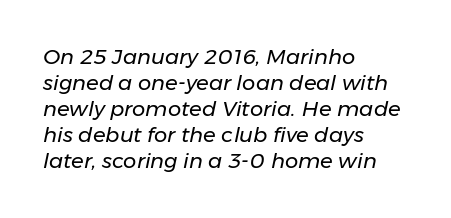
Q: Is the text bold? A: No.
Q: Is the text italic (slanted)? A: Yes, it leans right by about 11 degrees.
Q: Is the text underlined? A: No.
Q: How is the paragraph aligned? A: Left-aligned.
Q: Is the spacing between letters normal or unusually wide? A: Normal.
